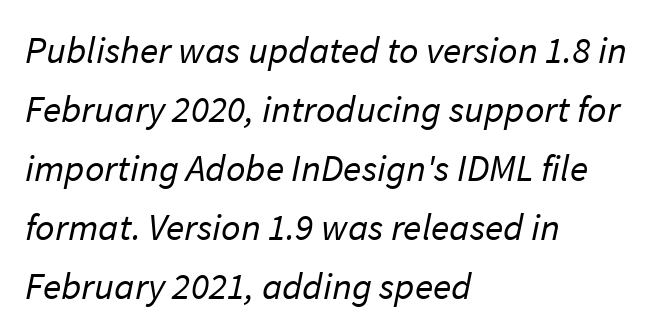
Q: Is the text bold? A: No.
Q: Is the typeface a serif or a sans-serif typeface? A: Sans-serif.
Q: Is the text underlined? A: No.
Q: How is the paragraph aligned? A: Left-aligned.
Q: Is the spacing between letters normal or unusually wide? A: Normal.
Q: Is the spacing between lines tight, normal or loose? A: Normal.
Q: Width (condensed, normal, or wide)? A: Normal.
Q: Stroke contrast? A: Low.
Q: x-height? A: Medium.
Q: Monospaced? A: No.
